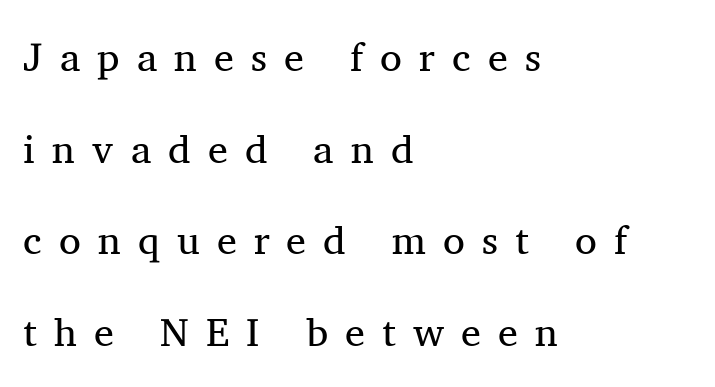
{"serif": "yes", "italic": "no", "bold": "no", "weight": "regular", "width": "normal", "stroke_contrast": "medium", "x_height": "medium", "monospaced": "no", "underline": "no", "align": "left", "line_spacing": "loose", "line_spacing_ratio": 2.29, "letter_spacing": "wide", "letter_spacing_em": 0.43, "glyph_px": 40}
